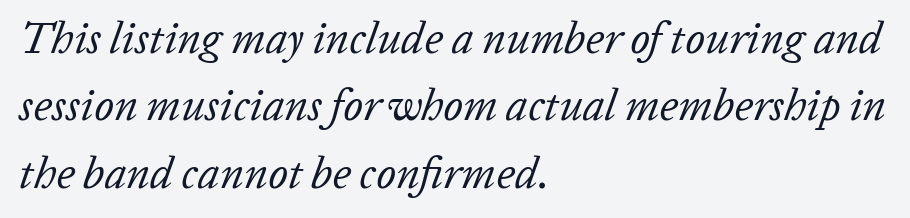
Q: Is the text bold? A: No.
Q: Is the text italic (slanted)? A: Yes, it leans right by about 20 degrees.
Q: Is the text underlined? A: No.
Q: How is the paragraph aligned? A: Left-aligned.
Q: Is the spacing between letters normal or unusually wide? A: Normal.
Q: Is the spacing between lines tight, normal or loose? A: Normal.
Q: Width (condensed, normal, or wide)? A: Normal.
Q: Stroke contrast? A: Low.
Q: x-height? A: Medium.
Q: Monospaced? A: No.
